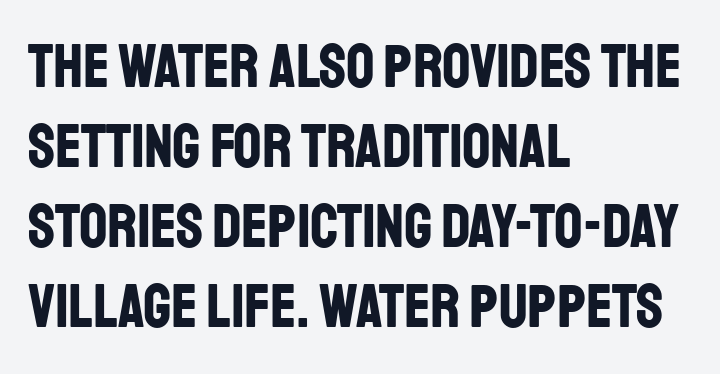
Rows of type keep a routine distance in the vertical direction. Every row of glyphs begins at an identical x-position on the left. The typesetting leans heavy: a genuine bold. The glyphs are unaccompanied by any horizontal stroke below them.
